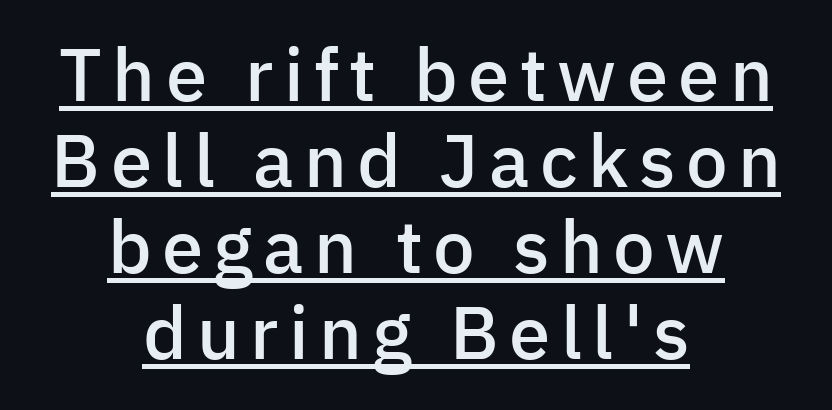
Each line of the rendering has a horizontal stroke beneath the glyphs. In terms of weight, the rendering is demibold, just under bold. The whitespace from short lines is split evenly between both sides. This is roman type, the default non-slanted kind. Looks like regular typesetting: each glyph gets only the width it needs.
